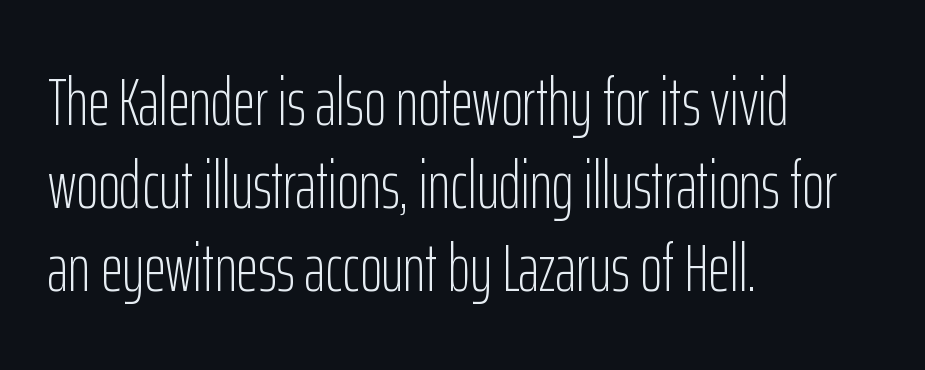
{"serif": "no", "italic": "no", "bold": "no", "weight": "light", "width": "condensed", "stroke_contrast": "low", "x_height": "medium", "monospaced": "no", "underline": "no", "align": "left", "line_spacing_ratio": 1.24, "letter_spacing": "normal", "letter_spacing_em": 0.0, "glyph_px": 67}
